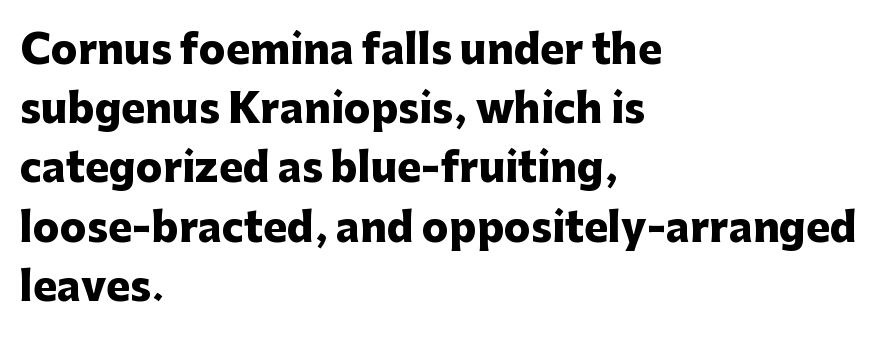
The letterforms sit shoulder to shoulder at normal distance. Weight check: bold — yes, fully. The glyphs are unaccompanied by any horizontal stroke below them. Note the varied advance widths — an 'i' is clearly narrower than an 'm'. In terms of leading, this rendering sits right in the middle. This sample uses an upright cut, with every glyph sitting square on the baseline.
